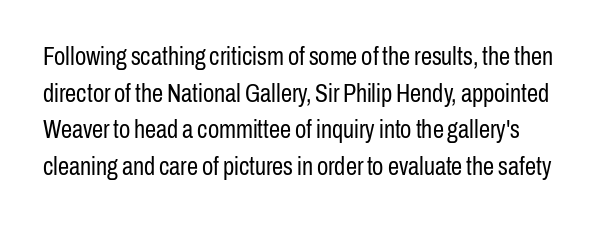
The letters stand straight up with perfectly vertical stems. Type without underlining. A quiet, ordinary-to-light weight characterises the typeface. Vertically, the passage feels balanced, rows spaced as you'd expect. Each word holds together tightly as a unit, with standard inter-letter gaps.
